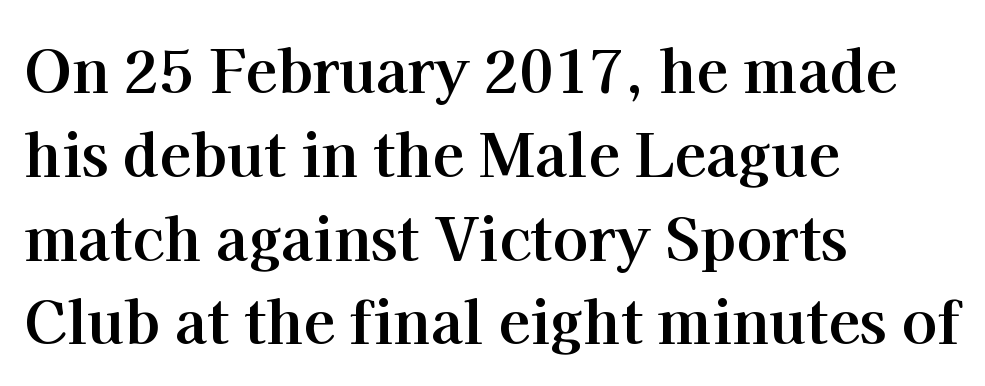
The characters display serif detailing at their extremities. Only glyphs here, with clear space below each row. Whoever set this chose a conventional vertical rhythm. Do the characters align in a grid? No, the font is proportional. All the whitespace from short lines collects on the right.
